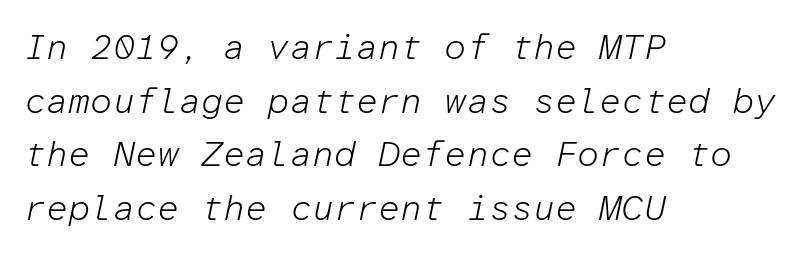
The image shows 35 px light type, italic (leaning right), monospaced; set left-aligned, normal line spacing (1.53x), normal letter spacing, not underlined; low stroke contrast and a medium x-height.
